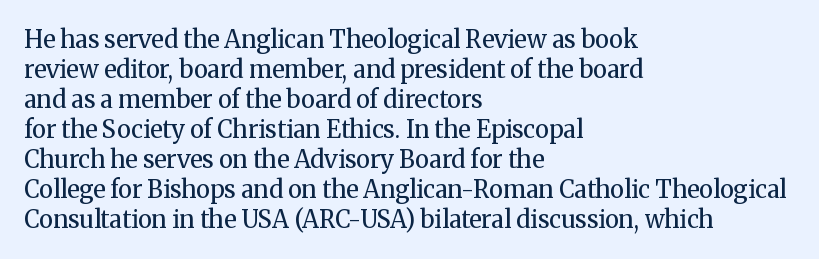
The image shows 24 px text type, upright; set left-aligned, normal line spacing (1.25x), normal letter spacing, not underlined.
